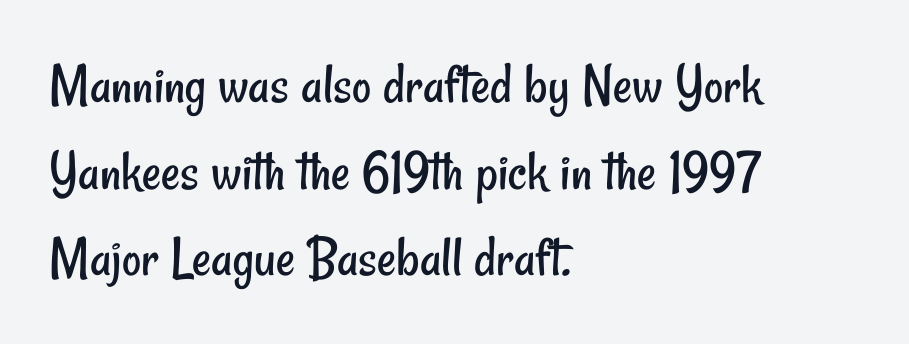
Q: Is the text bold? A: No.
Q: Is the typeface a serif or a sans-serif typeface? A: Sans-serif.
Q: Is the text underlined? A: No.
Q: How is the paragraph aligned? A: Left-aligned.
Q: Is the spacing between letters normal or unusually wide? A: Normal.
Q: Is the spacing between lines tight, normal or loose? A: Normal.
Q: Width (condensed, normal, or wide)? A: Condensed.
Q: Stroke contrast? A: Low.
Q: x-height? A: Small.
Q: Monospaced? A: No.
